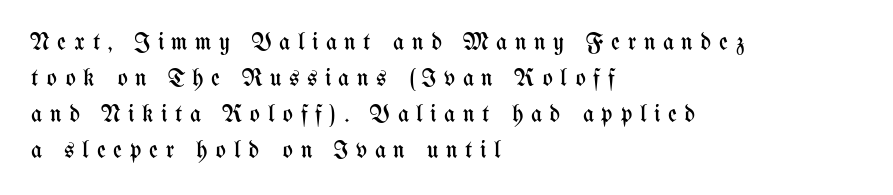
The image shows 24 px text type, upright; set left-aligned, normal line spacing (1.5x), unusually wide letter spacing (+0.32 em), not underlined.
